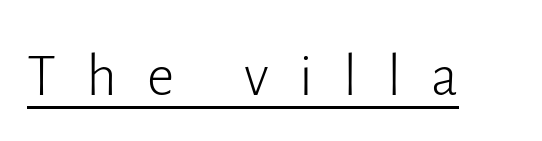
{"serif": "no", "italic": "no", "bold": "no", "weight": "light", "width": "normal", "stroke_contrast": "low", "x_height": "medium", "monospaced": "no", "underline": "yes", "letter_spacing": "wide", "letter_spacing_em": 0.5, "glyph_px": 60}
